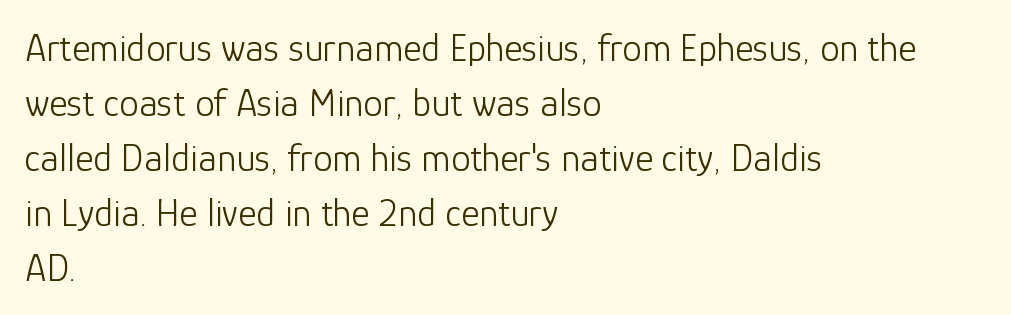
{"serif": "no", "italic": "no", "bold": "no", "weight": "light", "width": "normal", "stroke_contrast": "low", "x_height": "medium", "monospaced": "no", "underline": "no", "align": "left", "line_spacing": "normal", "line_spacing_ratio": 1.41, "letter_spacing": "normal", "letter_spacing_em": 0.0, "glyph_px": 39}
